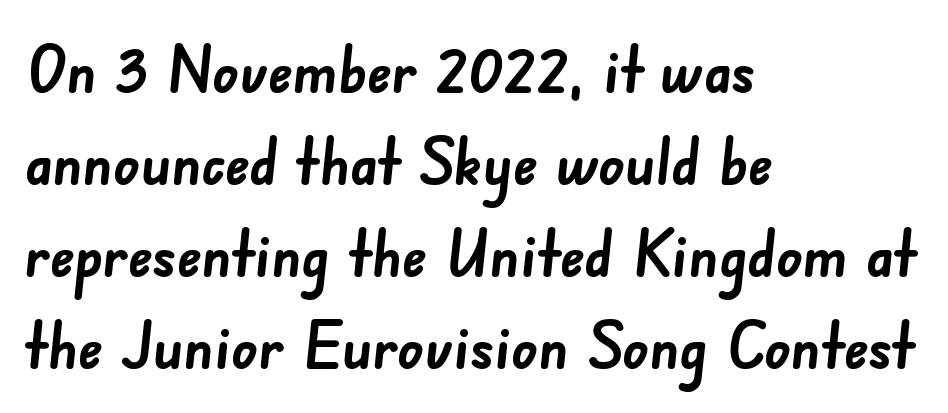
Q: Is the text bold? A: Yes.
Q: Is the typeface a serif or a sans-serif typeface? A: Sans-serif.
Q: Is the text underlined? A: No.
Q: How is the paragraph aligned? A: Left-aligned.
Q: Is the spacing between letters normal or unusually wide? A: Normal.
Q: Is the spacing between lines tight, normal or loose? A: Normal.
Q: Width (condensed, normal, or wide)? A: Normal.
Q: Stroke contrast? A: Low.
Q: x-height? A: Small.
Q: Monospaced? A: No.
